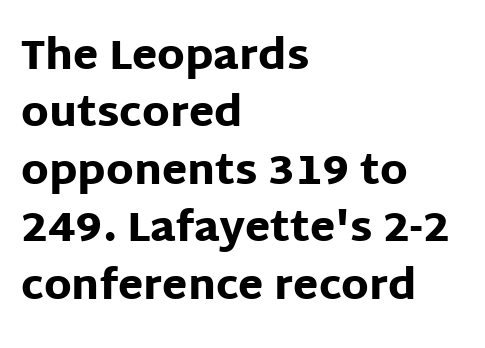
Vertical spacing — default. Lines of text with bare space underneath. Think of a printed novel: that variable character pitch is what you see here. Heavy-handed strokes throughout: this text is bold. The paragraph has a hard left edge and a soft right edge. The letters carry no serifs — their stems end cleanly without finishing strokes.
